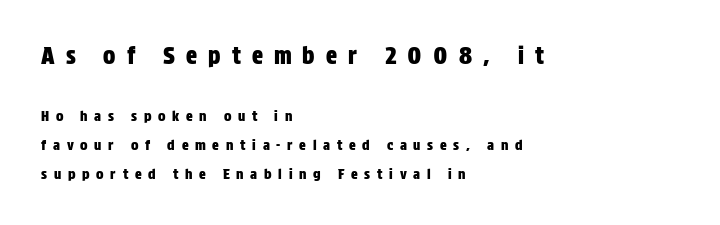
Q: Is the text italic (slanted)? A: No, it is upright.
Q: Is the text underlined? A: No.
Q: How is the paragraph aligned? A: Left-aligned.
Q: Is the spacing between letters normal or unusually wide? A: Unusually wide.
Q: Is the spacing between lines tight, normal or loose? A: Loose.
Q: Which block of text is set in a larger size, the first (top) or the second (bottom)? A: The first (top) one.
